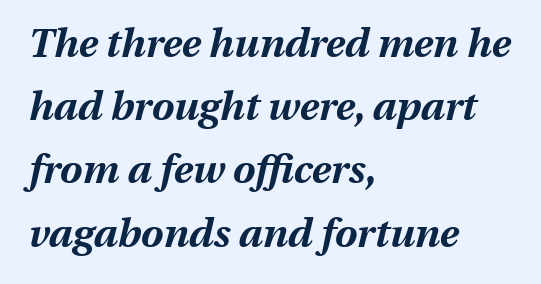
Slant detected: the letters are inclined. Check the space under the baseline: it is left empty. This sample keeps an unexceptional amount of space between lines. Each letter keeps its own natural width here, so spacing adapts to shape. Alignment: flush left.
